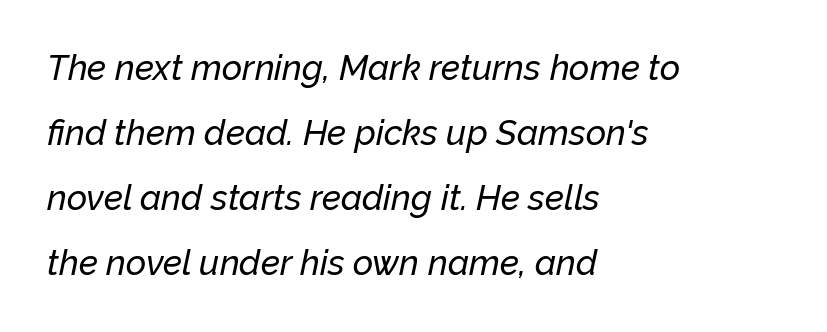
{"italic": "yes", "lean": "right", "slant_degrees": 12, "width": "normal", "stroke_contrast": "low", "x_height": "medium", "monospaced": "no", "underline": "no", "align": "left", "line_spacing_ratio": 1.86, "letter_spacing": "normal", "letter_spacing_em": 0.0, "glyph_px": 35}
